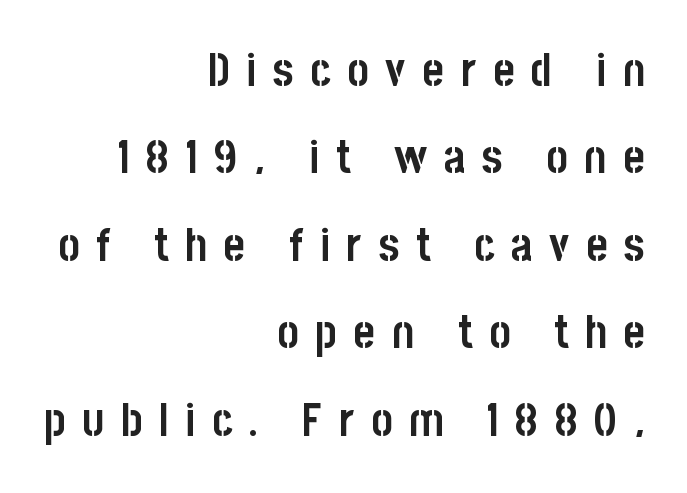
Q: Is the text bold? A: Yes.
Q: Is the text italic (slanted)? A: No, it is upright.
Q: Is the typeface a serif or a sans-serif typeface? A: Sans-serif.
Q: Is the text underlined? A: No.
Q: How is the paragraph aligned? A: Right-aligned.
Q: Is the spacing between letters normal or unusually wide? A: Unusually wide.
Q: Is the spacing between lines tight, normal or loose? A: Loose.
Q: Width (condensed, normal, or wide)? A: Condensed.
Q: Stroke contrast? A: Low.
Q: x-height? A: Large.
Q: Monospaced? A: No.
